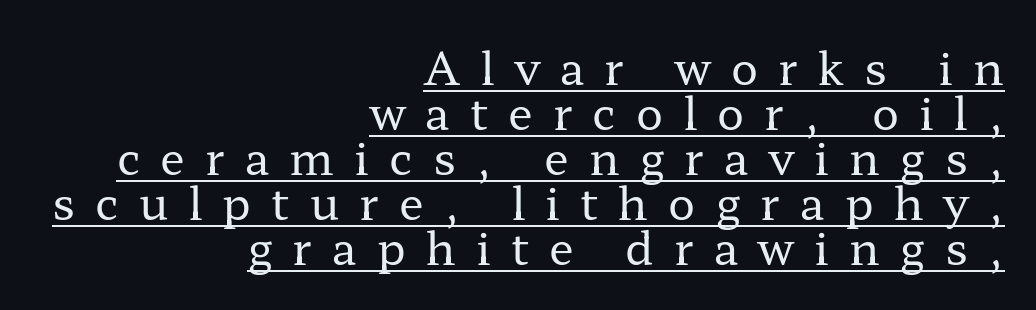
Small tapered or slab feet sit at the stroke ends, so this counts as serif. Beneath each row of characters lies a ruled line. Each letter keeps its own natural width here, so spacing adapts to shape. Heaviness? Minimal to ordinary, like unemphasized prose. The paragraph shown leans on its right margin. This sample uses an upright cut, with every glyph sitting square on the baseline.
